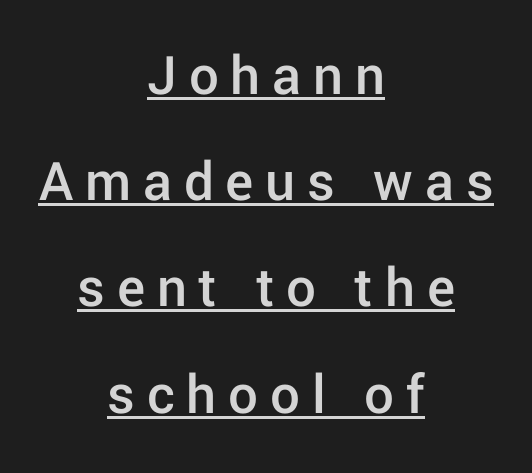
Students, observe the line beneath the letters — that is underlining. Here the glyphs are tracked loosely, breaking word shapes into spaced letters. Every row of glyphs is offset so its center matches the block's center. Do the letters lean? They stand straight. Notice the strokes are somewhat thickened but not fully heavy: this is a semibold.
